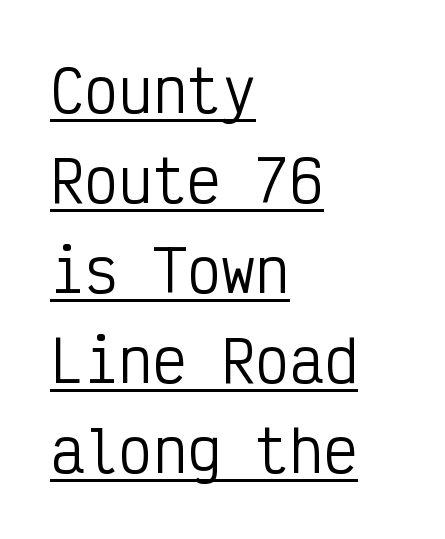
Q: Is the text bold? A: No.
Q: Is the text italic (slanted)? A: No, it is upright.
Q: Is the typeface a serif or a sans-serif typeface? A: Sans-serif.
Q: Is the text underlined? A: Yes.
Q: How is the paragraph aligned? A: Left-aligned.
Q: Is the spacing between letters normal or unusually wide? A: Normal.
Q: Is the spacing between lines tight, normal or loose? A: Normal.
Q: Width (condensed, normal, or wide)? A: Condensed.
Q: Stroke contrast? A: Low.
Q: x-height? A: Medium.
Q: Monospaced? A: Yes.
